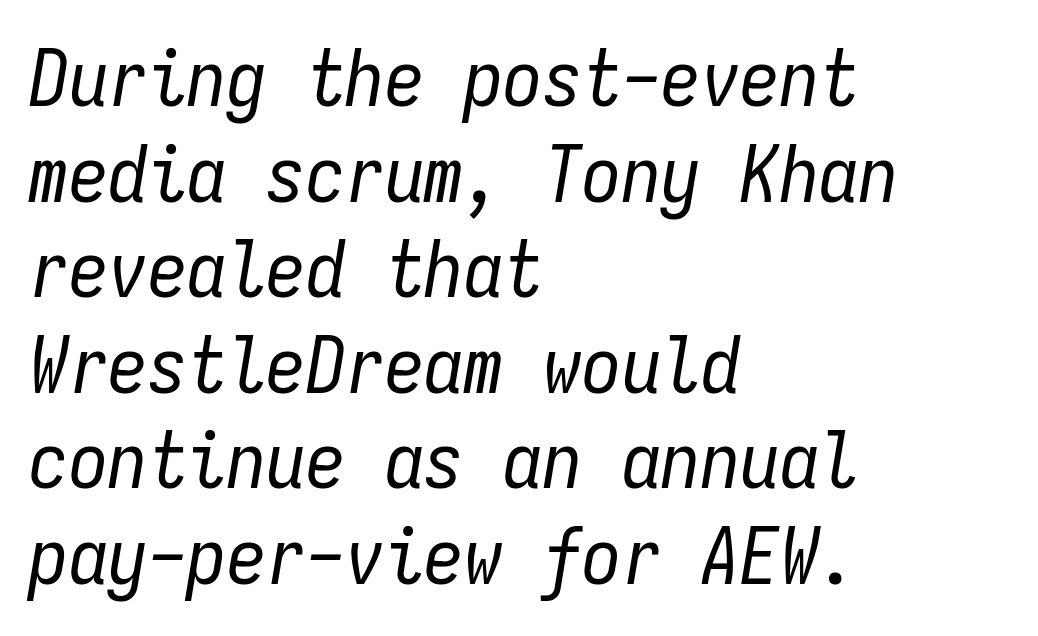
Is the type heavy? It reads as light-to-regular instead. The rendering applies a slant to the glyphs. Notice how the passage keeps a crisp vertical edge on the left only. Looks like terminal output: every glyph gets an equal slot. Students, note that the glyphs here touch the page at normal intervals. Bare-footed words on every line.
